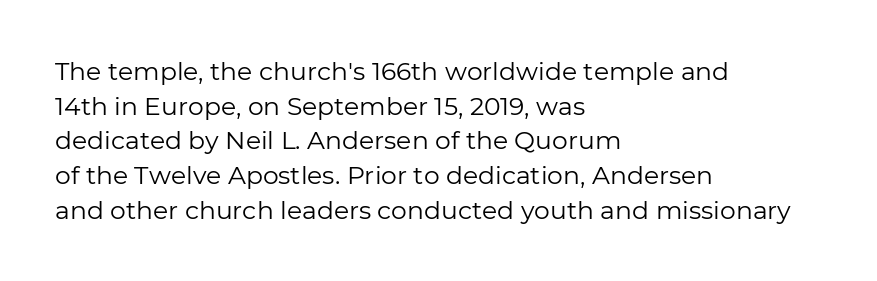
{"italic": "no", "bold": "no", "underline": "no", "align": "left", "line_spacing": "normal", "line_spacing_ratio": 1.39, "letter_spacing": "normal", "letter_spacing_em": 0.0, "glyph_px": 25}
